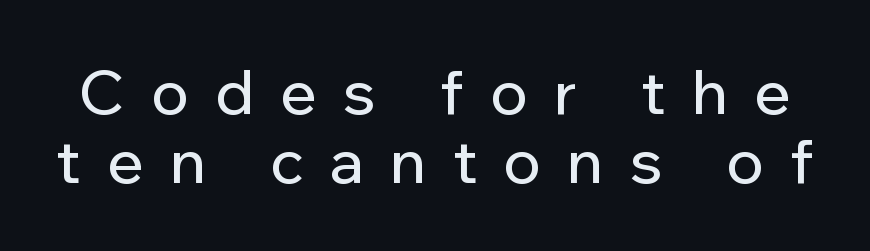
The image shows 61 px sans-serif type, upright; set tight line spacing (1.13x), unusually wide letter spacing (+0.43 em), not underlined; low stroke contrast and a medium x-height.
